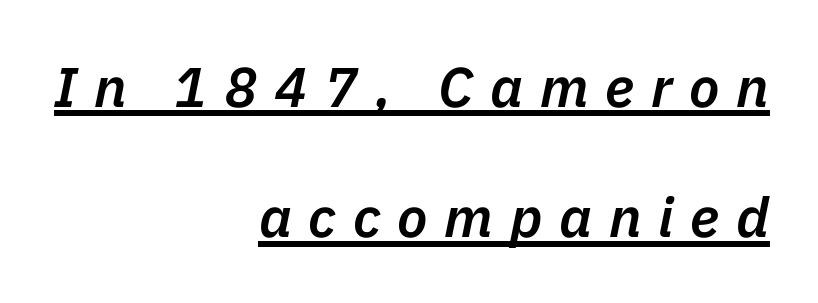
Compared with ordinary roman type, these characters are visibly tilted. Baseline-to-baseline distance is far greater than the letter height. Caption: lettering with a line underneath. Character widths vary here, with narrow letters taking less room than wide ones. Right-aligned paragraph, ragged on the left.
